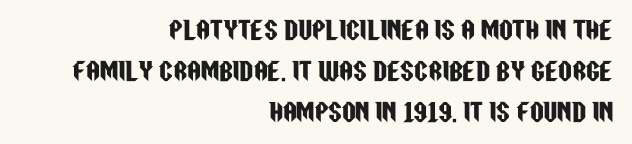
Q: Is the text italic (slanted)? A: No, it is upright.
Q: Is the text underlined? A: No.
Q: How is the paragraph aligned? A: Right-aligned.
Q: Is the spacing between letters normal or unusually wide? A: Normal.
Q: Is the spacing between lines tight, normal or loose? A: Normal.
